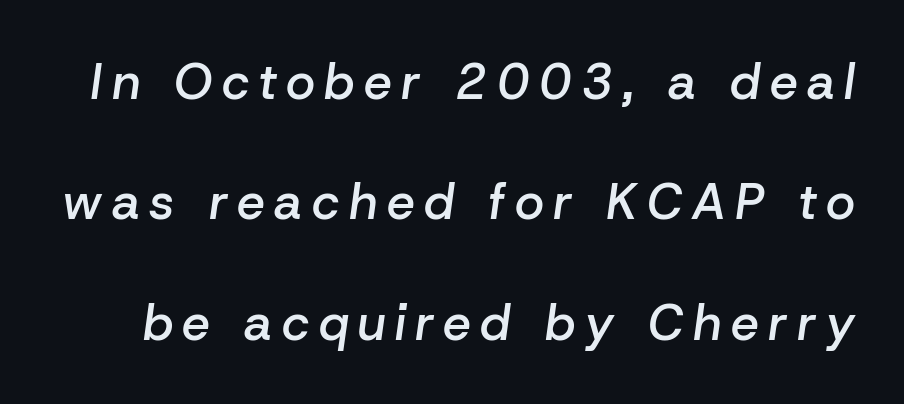
Observe the lean: these are italic letterforms. Type without underlining. Compared with typical paragraphs, the rows here are farther apart. A typesetter would call this proportional, since set widths differ per character. Firm but not heavy-handed strokes: this text is semibold.
